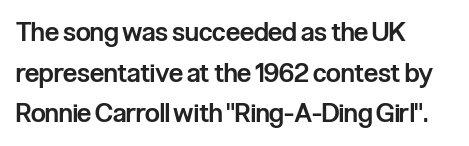
Compared with an ordinary text face, these strokes are moderately heavier — a semibold. Rendered with straight, roman letterforms. Beneath every word, the page is bare. Vertical spacing — default. What stands out about the letter spacing? Nothing — it is the standard amount.
